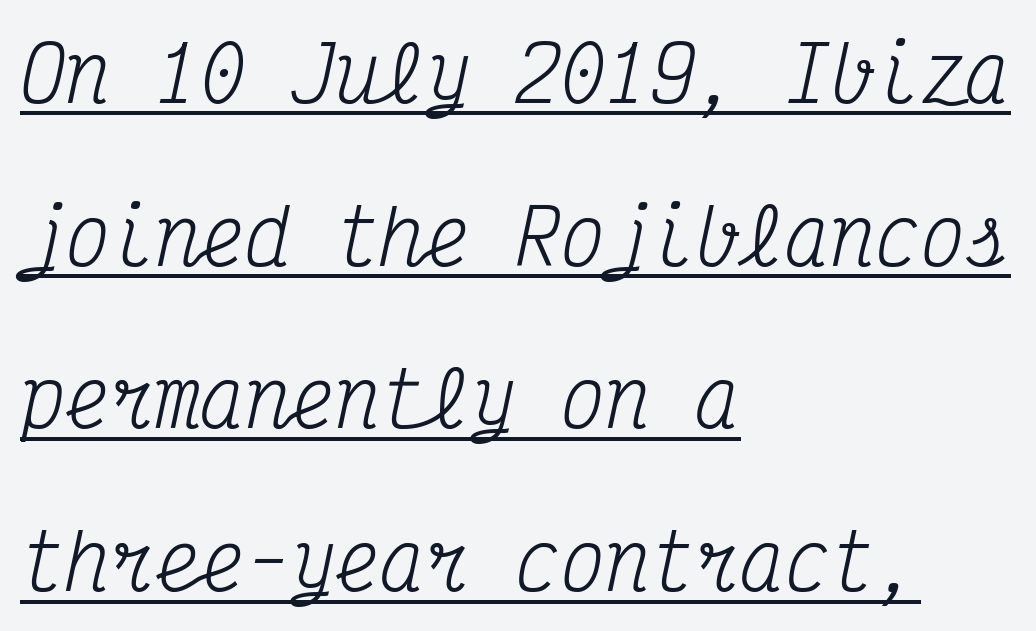
The image shows 75 px regular-weight, condensed serif type, italic (leaning right), monospaced; set left-aligned, loose line spacing (2.17x), normal letter spacing, underlined; medium stroke contrast and a medium x-height.
